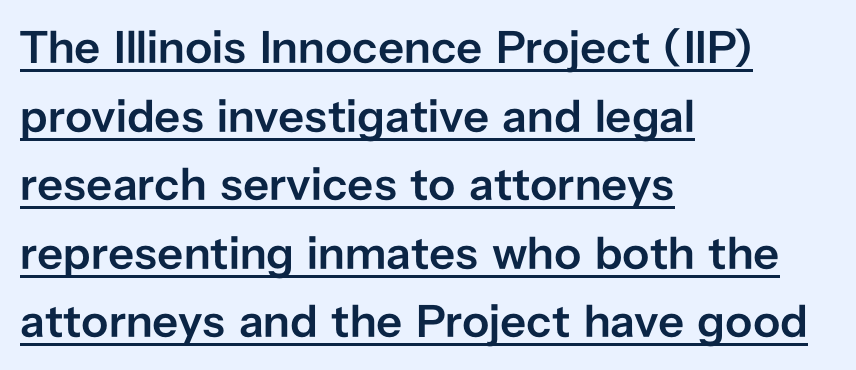
Do the letters lean? They stand straight. Is there much room between lines? A standard amount, neither cramped nor airy. These lines stack with their left ends in a neat column. Weight check: semibold — heavier than regular, not quite bold. The type is set solid horizontally, with unmodified tracking.
